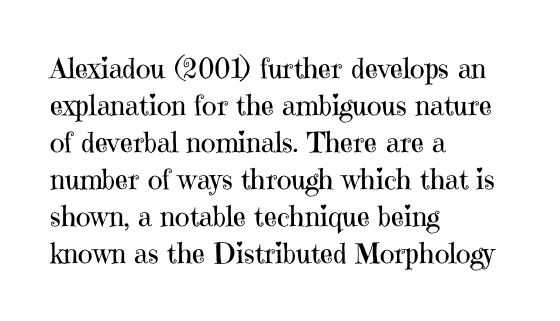
Italic: no, the glyphs are upright roman. The ragged edge is on the right, which tells us the setting is flush left. These lines are rendered in a variable-pitch font. Each row of text sits above clean, open space. A typesetter would label this face a serif.
